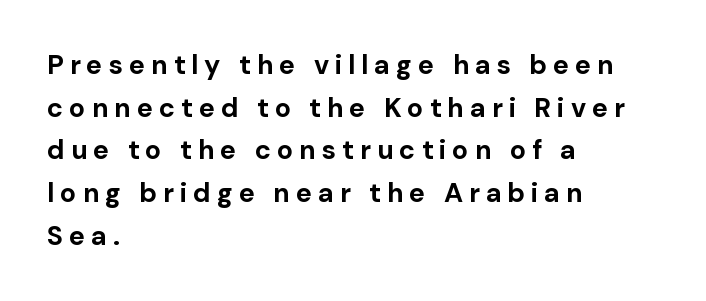
Q: Is the text bold? A: Yes.
Q: Is the text italic (slanted)? A: No, it is upright.
Q: Is the text underlined? A: No.
Q: How is the paragraph aligned? A: Left-aligned.
Q: Is the spacing between letters normal or unusually wide? A: Unusually wide.
Q: Is the spacing between lines tight, normal or loose? A: Normal.
